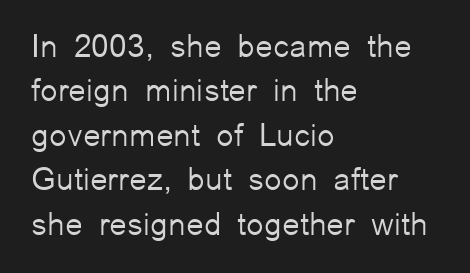
{"serif": "no", "italic": "no", "bold": "no", "weight": "light", "width": "normal", "stroke_contrast": "low", "x_height": "medium", "monospaced": "no", "underline": "no", "align": "left", "line_spacing": "normal", "line_spacing_ratio": 1.39, "letter_spacing": "normal", "letter_spacing_em": 0.0, "glyph_px": 32}
